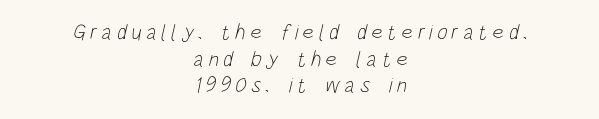
Weight: not bold — regular or lighter. Neither beginnings nor endings align; midpoints do. Words appear elongated and porous because spacing is wide. The words here are not underlined.
